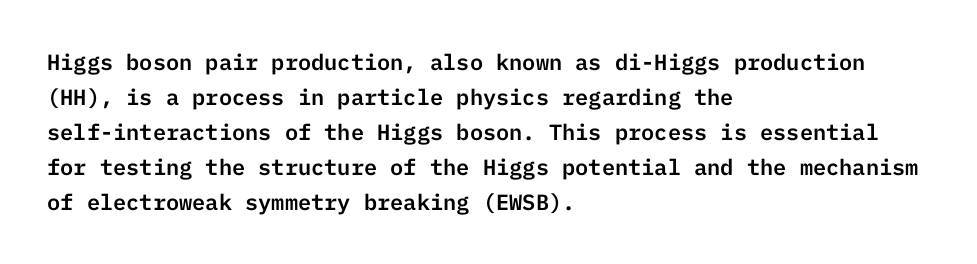
{"italic": "no", "underline": "no", "align": "left", "line_spacing": "normal", "line_spacing_ratio": 1.59, "letter_spacing": "normal", "letter_spacing_em": 0.0, "glyph_px": 22}
